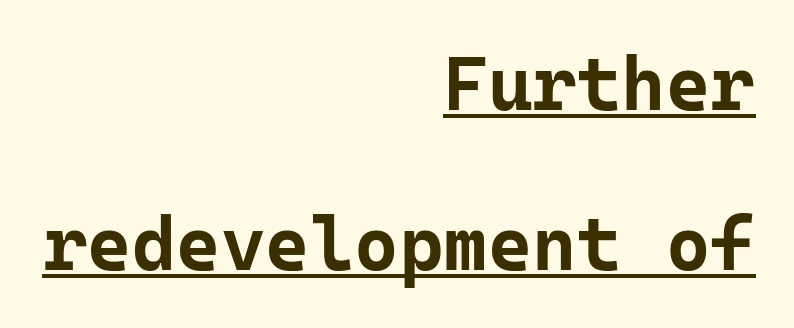
{"serif": "no", "italic": "no", "bold": "yes", "weight": "bold", "width": "normal", "stroke_contrast": "low", "x_height": "medium", "monospaced": "yes", "underline": "yes", "align": "right", "line_spacing": "loose", "line_spacing_ratio": 2.11, "letter_spacing": "normal", "letter_spacing_em": 0.0, "glyph_px": 76}
